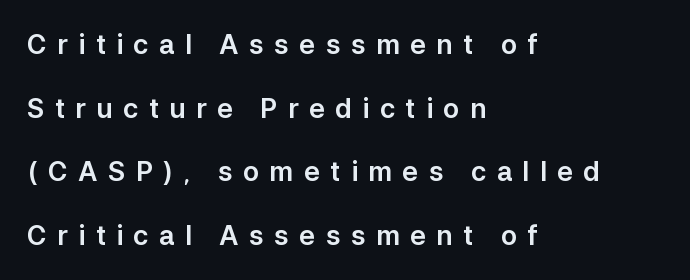
{"italic": "no", "underline": "no", "align": "left", "line_spacing": "loose", "line_spacing_ratio": 2.36, "letter_spacing": "wide", "letter_spacing_em": 0.38, "glyph_px": 27}
